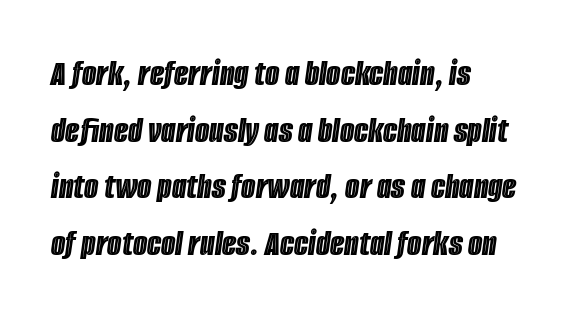
The words here are not underlined. Varying glyph widths throughout — classic text-font behaviour. Observe the lean: these are italic letterforms. There is no visible air inserted between adjacent glyphs.
